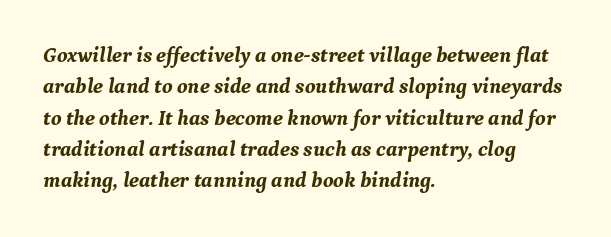
{"italic": "yes", "lean": "right", "slant_degrees": 9, "bold": "yes", "underline": "no", "align": "left", "line_spacing": "normal", "line_spacing_ratio": 1.49, "letter_spacing": "normal", "letter_spacing_em": 0.0, "glyph_px": 21}
